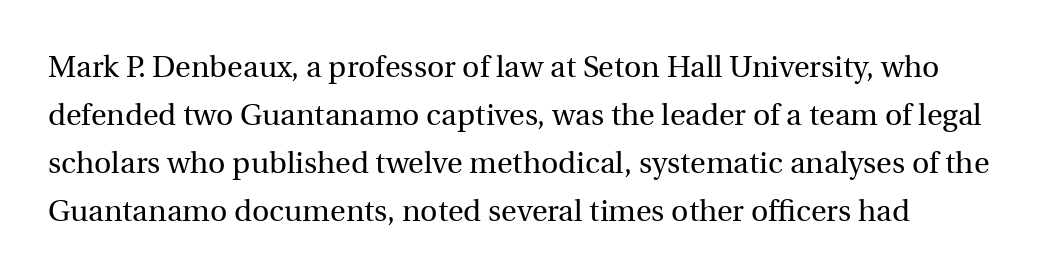
Baseline-to-baseline distance is the conventional proportion of letter height. Weight: regular or lighter. A typesetter would call this proportional, since set widths differ per character. Is there any slant? The stems are plumb. The passage shown is not underscored anywhere.
